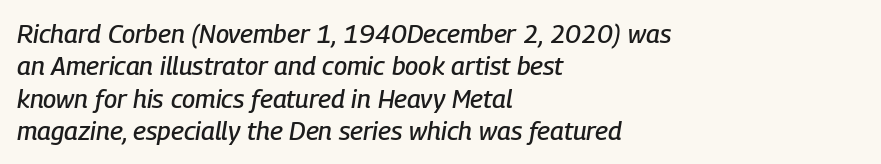
The image shows 26 px text type, italic (leaning right); set left-aligned, normal line spacing (1.25x), normal letter spacing, not underlined.
